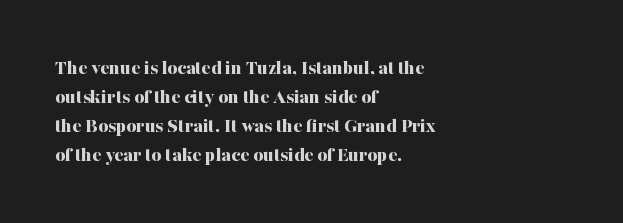
{"italic": "no", "bold": "yes", "underline": "no", "align": "left", "line_spacing": "normal", "line_spacing_ratio": 1.38, "letter_spacing": "normal", "letter_spacing_em": 0.0, "glyph_px": 21}
